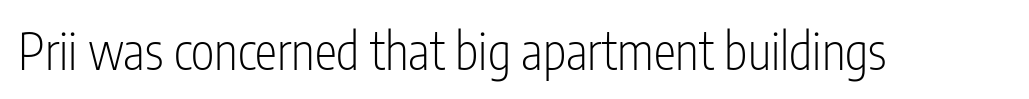
The font sits on the lighter half of the weight spectrum, regular included. Proportional: the letters do not fall into vertical columns. The axis of the letterforms is exactly vertical. Is this a sans? Yes — the strokes have no serifs. The type is set solid horizontally, with unmodified tracking. A bare baseline throughout the passage.
